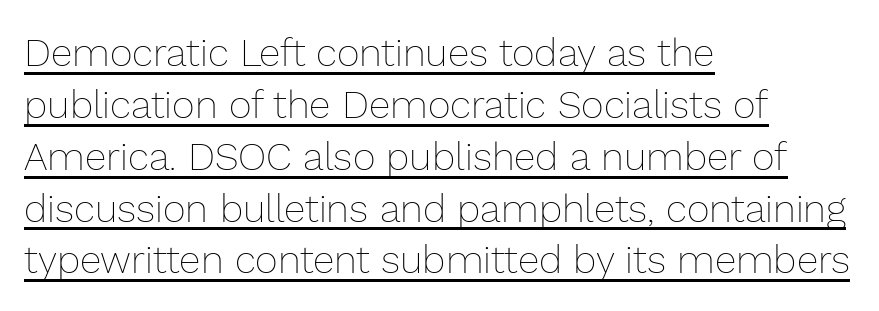
The font sits on the lighter half of the weight spectrum, regular included. Teacher's note: observe the even left margin — that is flush-left alignment. Is this a fixed-width face? No — the glyphs have proportional, varying widths. Underlined type.
